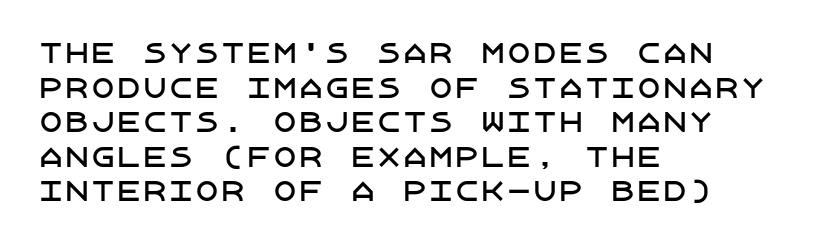
{"italic": "no", "underline": "no", "align": "left", "line_spacing": "normal", "line_spacing_ratio": 1.33, "letter_spacing": "normal", "letter_spacing_em": 0.0, "glyph_px": 26}
